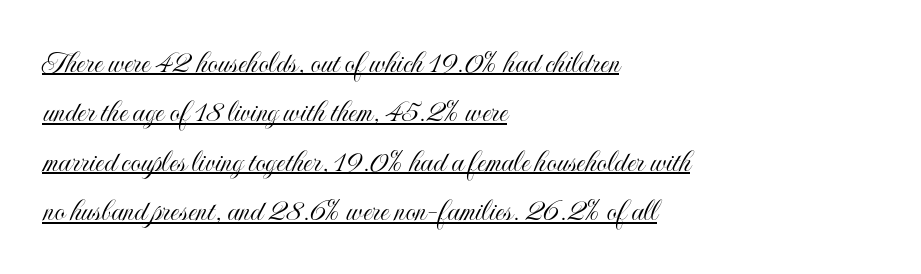
Q: Is the text italic (slanted)? A: Yes.
Q: Is the text underlined? A: Yes.
Q: How is the paragraph aligned? A: Left-aligned.
Q: Is the spacing between letters normal or unusually wide? A: Normal.
Q: Is the spacing between lines tight, normal or loose? A: Normal.
Q: Width (condensed, normal, or wide)? A: Condensed.
Q: x-height? A: Small.
Q: Monospaced? A: No.
